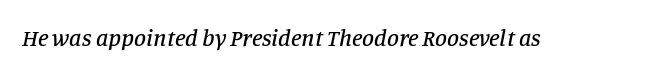
Q: Is the text italic (slanted)? A: Yes, it leans right by about 11 degrees.
Q: Is the text underlined? A: No.
Q: Is the spacing between letters normal or unusually wide? A: Normal.
